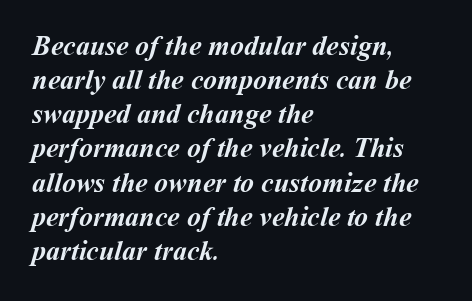
Q: Is the text bold? A: Yes.
Q: Is the text underlined? A: No.
Q: How is the paragraph aligned? A: Left-aligned.
Q: Is the spacing between letters normal or unusually wide? A: Normal.
Q: Width (condensed, normal, or wide)? A: Normal.
Q: Stroke contrast? A: Medium.
Q: x-height? A: Medium.
Q: Monospaced? A: No.
